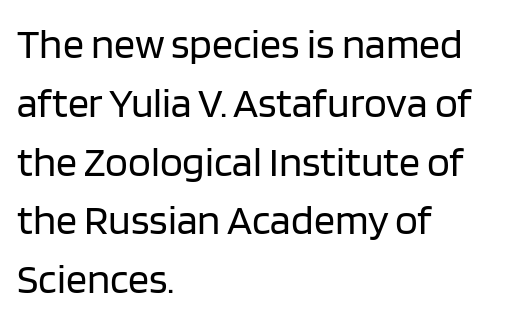
The image shows 42 px regular-weight sans-serif type, upright; set left-aligned, normal line spacing (1.4x), normal letter spacing, not underlined; low stroke contrast and a large x-height.
